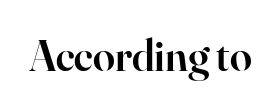
{"serif": "yes", "italic": "no", "bold": "semi", "weight": "semibold", "width": "normal", "stroke_contrast": "high", "x_height": "small", "monospaced": "no", "underline": "no", "letter_spacing": "normal", "letter_spacing_em": 0.0, "glyph_px": 44}
